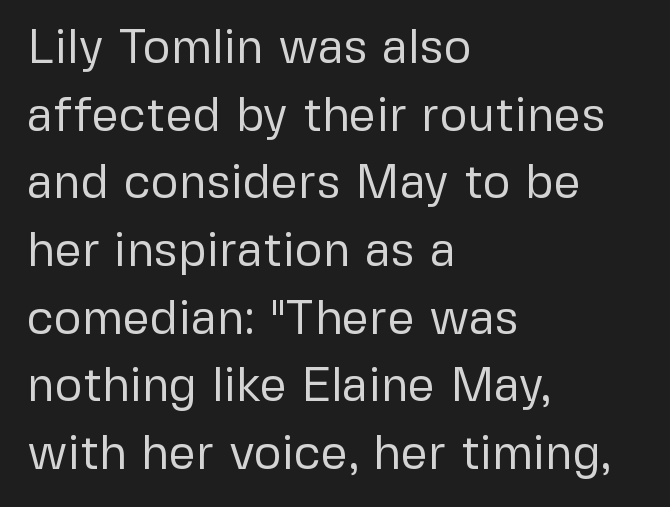
{"serif": "no", "italic": "no", "bold": "no", "weight": "regular", "width": "normal", "stroke_contrast": "low", "x_height": "medium", "monospaced": "no", "underline": "no", "align": "left", "line_spacing": "normal", "line_spacing_ratio": 1.41, "letter_spacing": "normal", "letter_spacing_em": 0.0, "glyph_px": 48}
